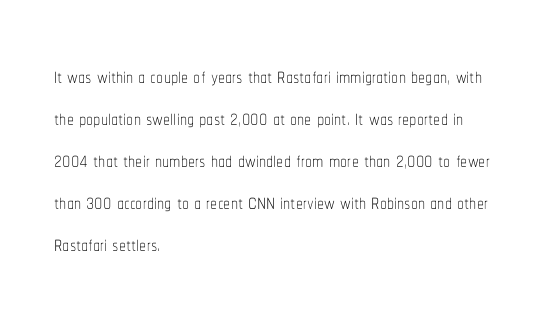
The image shows 28 px thin, condensed type, upright; set left-aligned, normal line spacing (1.5x), normal letter spacing, not underlined; low stroke contrast and a medium x-height.
